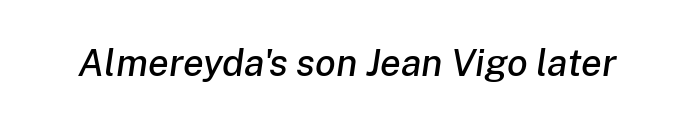
The image shows 38 px text type, italic (leaning right); set normal letter spacing, not underlined; low stroke contrast and a medium x-height.
